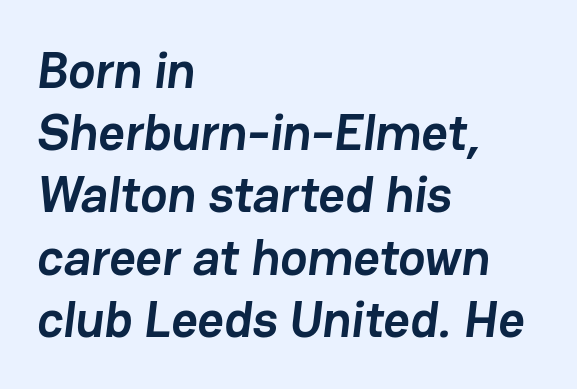
{"serif": "no", "bold": "yes", "weight": "semibold", "width": "normal", "stroke_contrast": "low", "x_height": "medium", "monospaced": "no", "underline": "no", "align": "left", "line_spacing_ratio": 1.22, "letter_spacing": "normal", "letter_spacing_em": 0.0, "glyph_px": 51}
